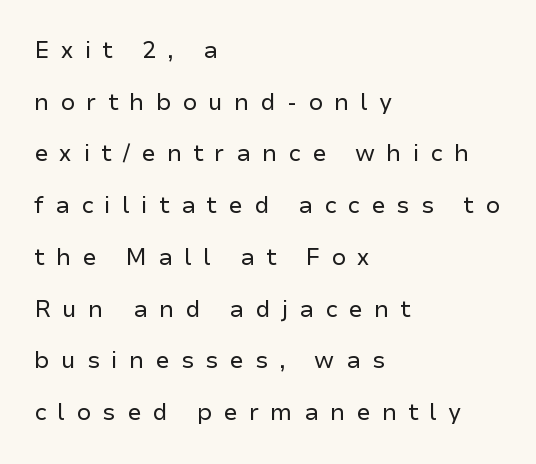
The image shows 23 px text type, upright; set left-aligned, loose line spacing (2.25x), unusually wide letter spacing (+0.49 em), not underlined.
